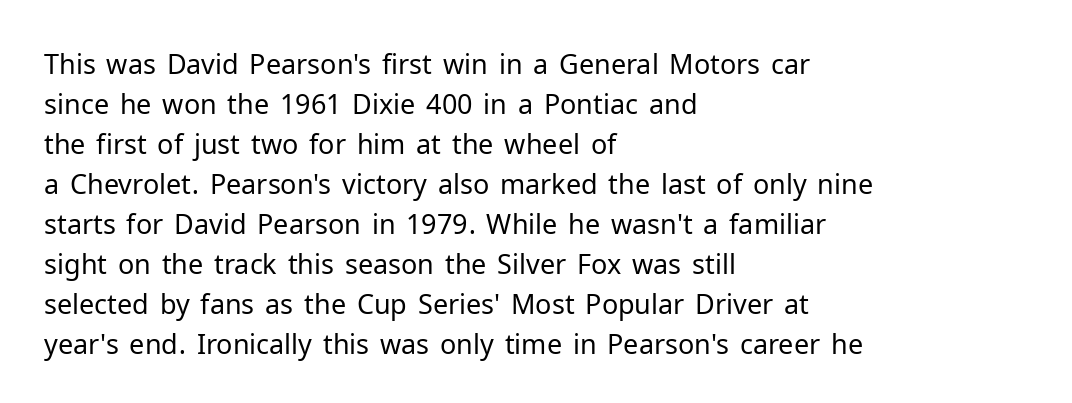
Italic: no, the glyphs are upright roman. Observe the ordinary spacing: letters are neighbours, not strangers. Line spacing here is normal. The zone under the glyphs is completely vacant. These lines stack with their left ends in a neat column.
